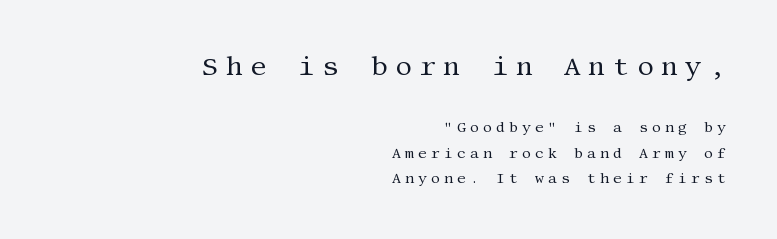
The image shows 26 px text type, upright; set right-aligned, line spacing 1.82x, unusually wide letter spacing (+0.29 em), not underlined; the first (top) block is 1.86x larger.
